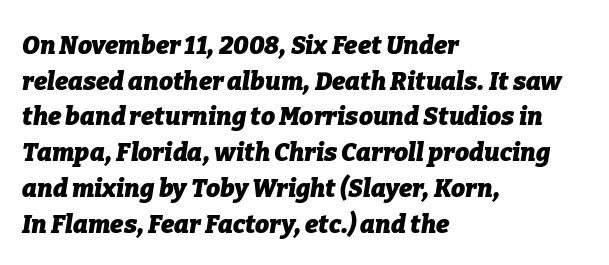
The image shows 25 px bold type, italic (leaning right); set left-aligned, normal line spacing (1.43x), normal letter spacing, not underlined.
